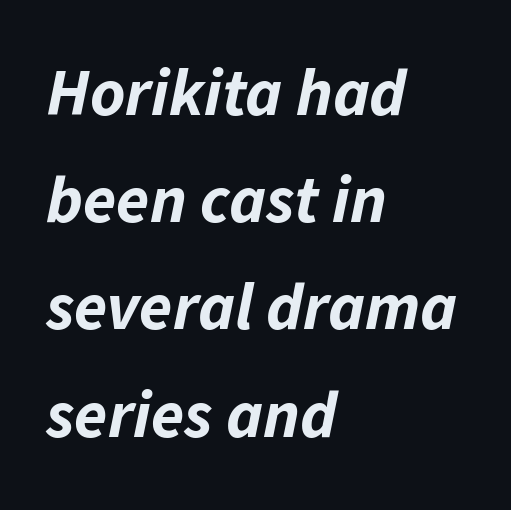
The image shows 67 px bold type, italic (leaning right); set left-aligned, normal line spacing (1.6x), normal letter spacing, not underlined; low stroke contrast and a medium x-height.
